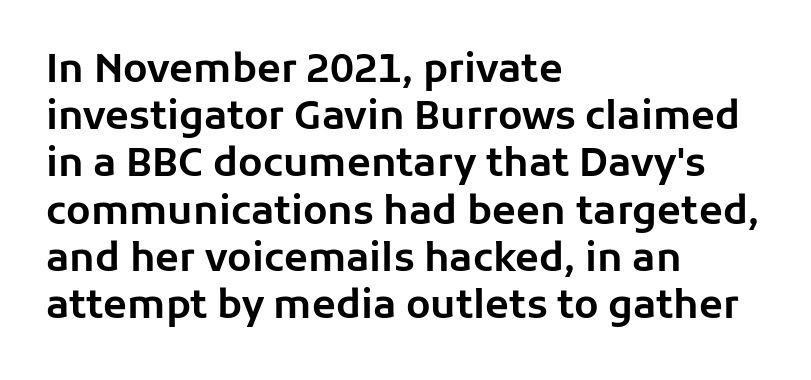
{"serif": "no", "italic": "no", "width": "normal", "stroke_contrast": "low", "x_height": "medium", "monospaced": "no", "underline": "no", "align": "left", "line_spacing_ratio": 1.21, "letter_spacing": "normal", "letter_spacing_em": 0.0, "glyph_px": 39}
